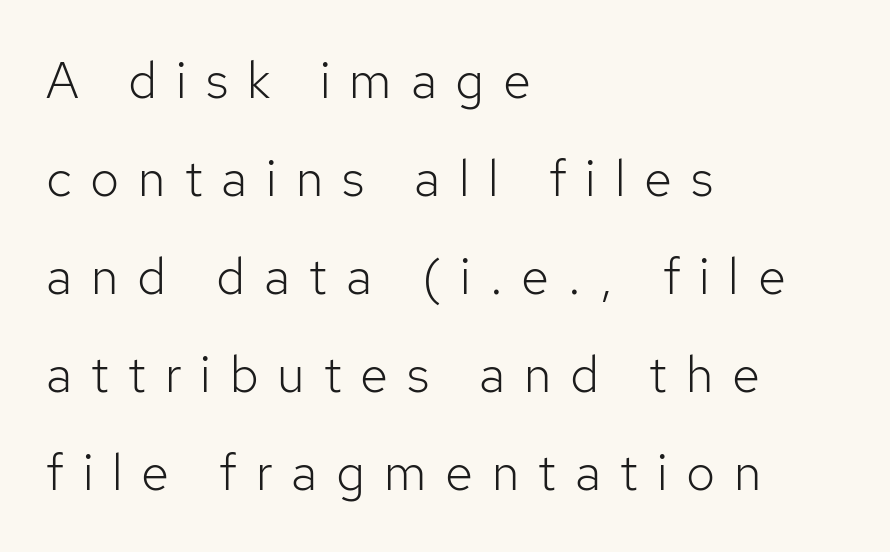
Q: Is the text bold? A: No.
Q: Is the text italic (slanted)? A: No, it is upright.
Q: Is the typeface a serif or a sans-serif typeface? A: Sans-serif.
Q: Is the text underlined? A: No.
Q: How is the paragraph aligned? A: Left-aligned.
Q: Is the spacing between letters normal or unusually wide? A: Unusually wide.
Q: Is the spacing between lines tight, normal or loose? A: Loose.
Q: Width (condensed, normal, or wide)? A: Normal.
Q: Stroke contrast? A: Low.
Q: x-height? A: Medium.
Q: Monospaced? A: No.
